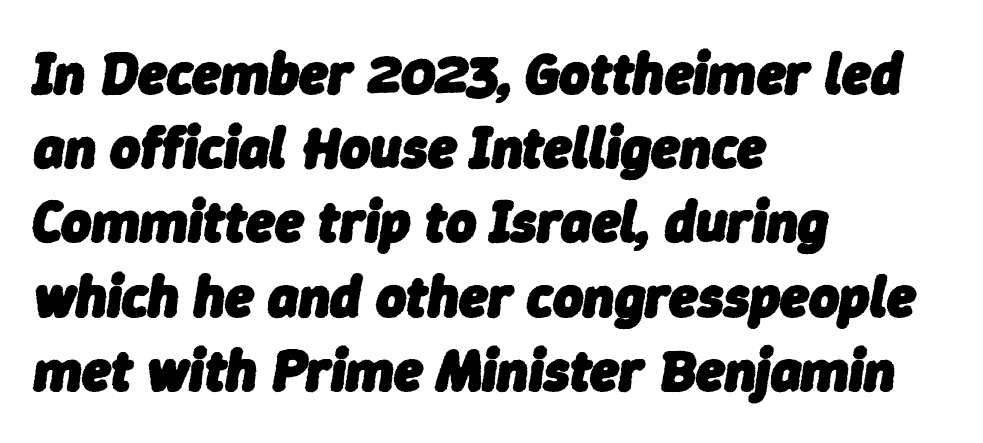
{"italic": "yes", "lean": "right", "slant_degrees": 9, "bold": "yes", "weight": "heavy", "width": "normal", "stroke_contrast": "low", "x_height": "medium", "monospaced": "no", "underline": "no", "align": "left", "line_spacing": "normal", "line_spacing_ratio": 1.28, "letter_spacing": "normal", "letter_spacing_em": 0.0, "glyph_px": 58}
